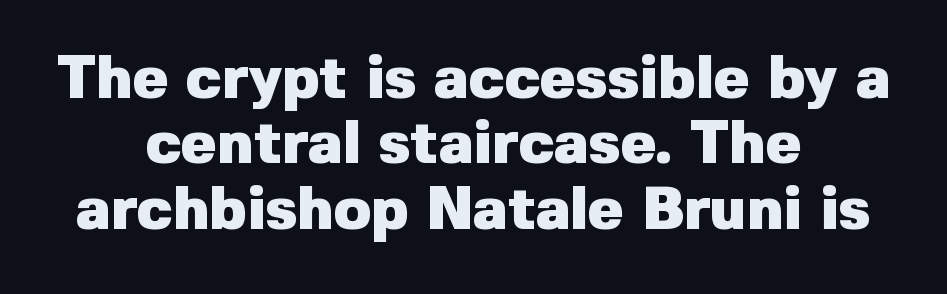
The face used here is proportionally spaced, like ordinary book or web type. Plenty of ink on the page — the face is bold. The leading is snug, giving the passage a crowded texture. Plain, unruled lines of type. Tall strokes in this sample are plumb rather than angled.
